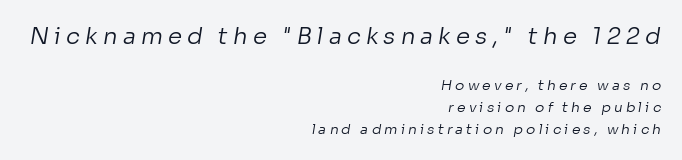
Q: Is the text bold? A: No.
Q: Is the text underlined? A: No.
Q: How is the paragraph aligned? A: Right-aligned.
Q: Is the spacing between letters normal or unusually wide? A: Unusually wide.
Q: Is the spacing between lines tight, normal or loose? A: Normal.
Q: Which block of text is set in a larger size, the first (top) or the second (bottom)? A: The first (top) one.
